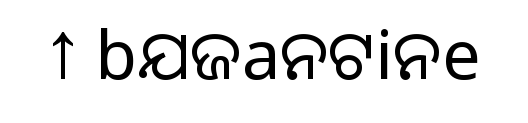
{"serif": "no", "italic": "no", "bold": "no", "weight": "regular", "width": "normal", "stroke_contrast": "low", "x_height": "large", "monospaced": "no", "underline": "no", "letter_spacing": "normal", "letter_spacing_em": 0.0, "glyph_px": 68}
